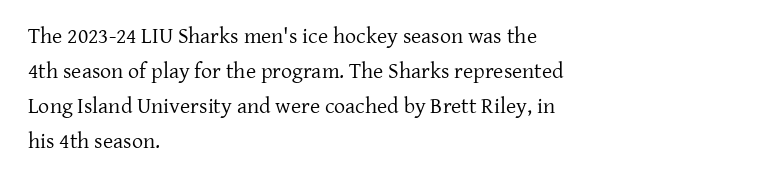
Q: Is the text bold? A: No.
Q: Is the text italic (slanted)? A: No, it is upright.
Q: Is the text underlined? A: No.
Q: How is the paragraph aligned? A: Left-aligned.
Q: Is the spacing between letters normal or unusually wide? A: Normal.
Q: Is the spacing between lines tight, normal or loose? A: Normal.
